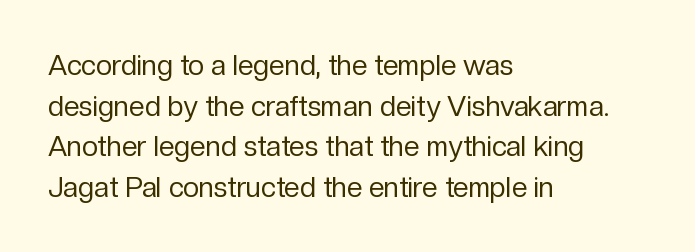
The image shows 28 px regular-weight sans-serif type, upright; set left-aligned, normal line spacing (1.45x), normal letter spacing, not underlined; low stroke contrast and a medium x-height.
